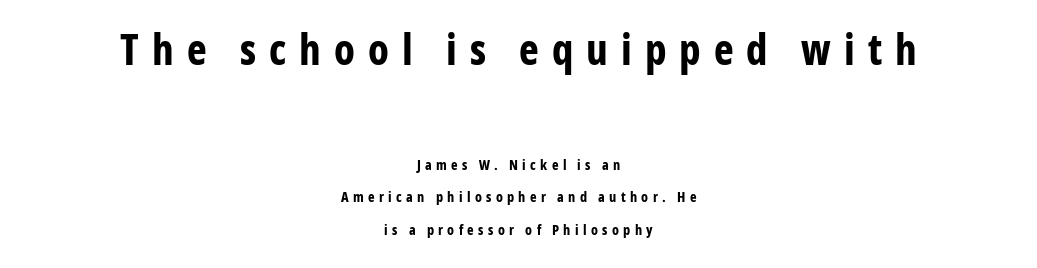
The image shows 42 px bold, condensed sans-serif type, upright; set centered, loose line spacing (2.3x), unusually wide letter spacing (+0.31 em), not underlined; the first (top) block is 3.0x larger; low stroke contrast and a medium x-height.
